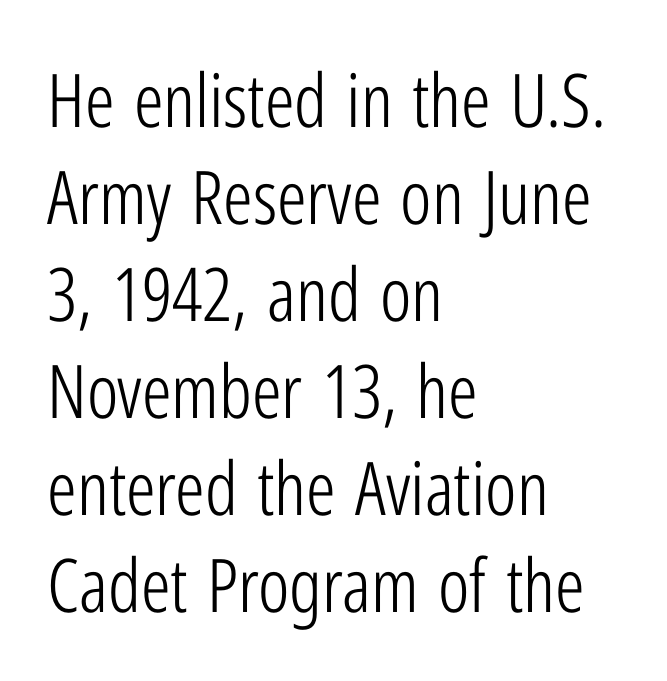
Q: Is the text bold? A: No.
Q: Is the text italic (slanted)? A: No, it is upright.
Q: Is the typeface a serif or a sans-serif typeface? A: Sans-serif.
Q: Is the text underlined? A: No.
Q: How is the paragraph aligned? A: Left-aligned.
Q: Is the spacing between letters normal or unusually wide? A: Normal.
Q: Is the spacing between lines tight, normal or loose? A: Normal.
Q: Width (condensed, normal, or wide)? A: Condensed.
Q: Stroke contrast? A: Low.
Q: x-height? A: Medium.
Q: Monospaced? A: No.
